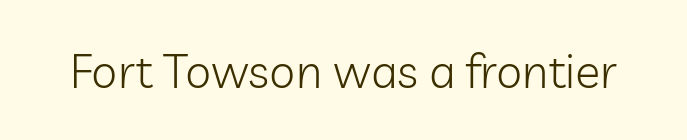
Classification — sans serif. These lines keep a tight, regular rhythm from letter to letter. Note the varied advance widths — an 'i' is clearly narrower than an 'm'. Nope, not italic — everything's standing straight.
